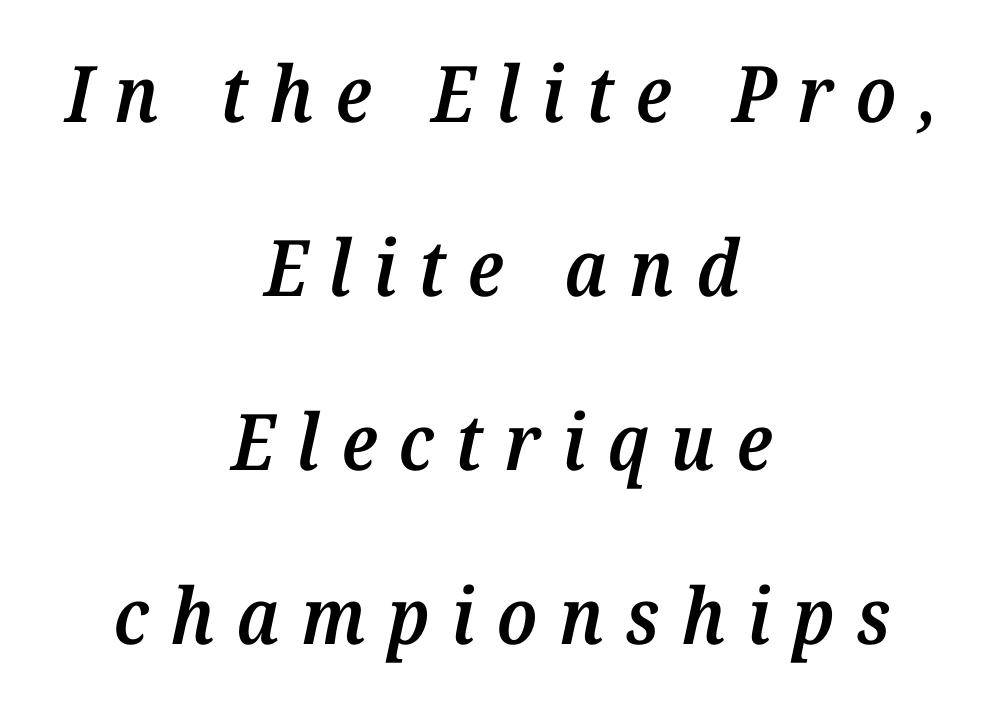
Heft: intermediate — a semibold. Type style note: has serifs. Look at the tracking — it's clearly loosened, letters drifting apart. Slant detected: the letters are inclined. The string is rendered with underlining switched off.
